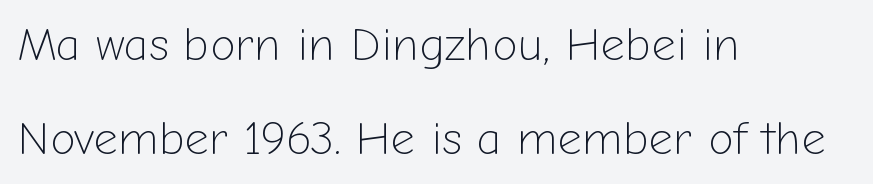
Is there much room between lines? Yes — plenty of vertical air separates them. Glyph-to-glyph distance matches everyday printed text. You could not count columns in this text — the font is proportionally spaced. Note: no serifs on the glyphs.
